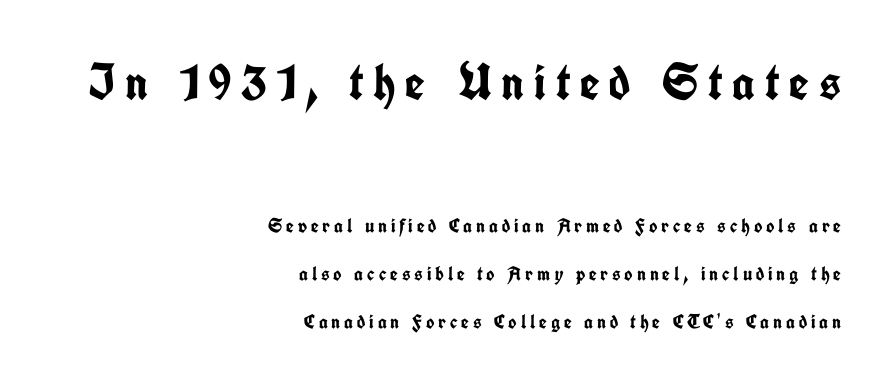
{"serif": "no", "italic": "no", "bold": "yes", "weight": "semibold", "width": "condensed", "stroke_contrast": "low", "x_height": "medium", "monospaced": "no", "underline": "no", "align": "right", "line_spacing": "loose", "line_spacing_ratio": 2.41, "larger_block": "first", "size_ratio": 2.55, "glyph_px": 51}
